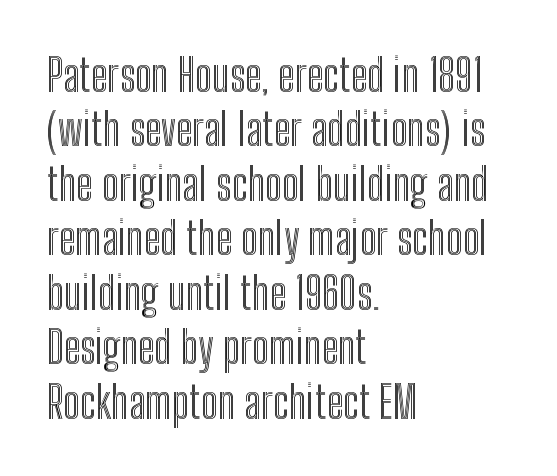
The image shows 45 px condensed type, upright; set left-aligned, line spacing 1.21x, normal letter spacing, not underlined; a medium x-height.
